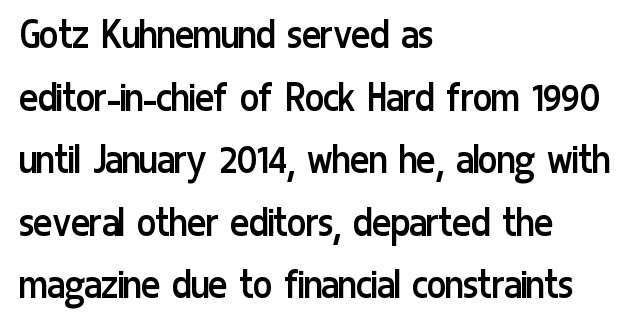
The passage shown is typed in a proportional face where columns would drift. The lines in this sample share a left origin and differ only in where they stop. A roman cut, with each character standing at attention. What kind of face is this? One without serifs — a sans. The weight would be labelled regular, book, light, or lighter still.
